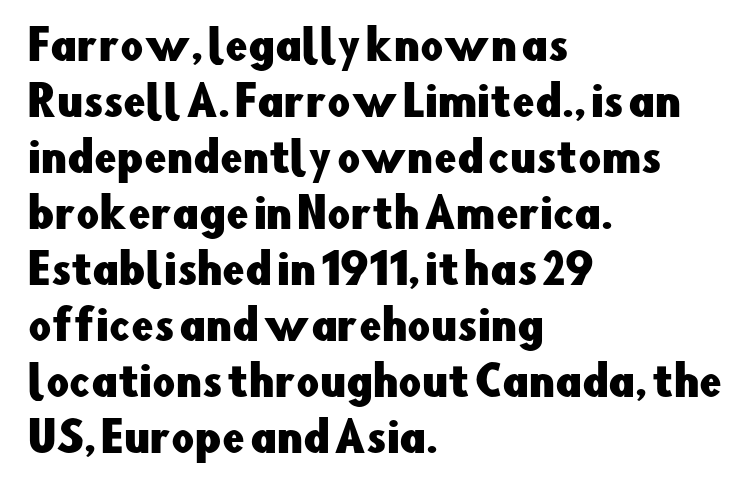
Q: Is the text italic (slanted)? A: No, it is upright.
Q: Is the typeface a serif or a sans-serif typeface? A: Sans-serif.
Q: Is the text underlined? A: No.
Q: How is the paragraph aligned? A: Left-aligned.
Q: Is the spacing between letters normal or unusually wide? A: Normal.
Q: Is the spacing between lines tight, normal or loose? A: Normal.
Q: Width (condensed, normal, or wide)? A: Normal.
Q: Stroke contrast? A: Low.
Q: x-height? A: Small.
Q: Monospaced? A: No.
